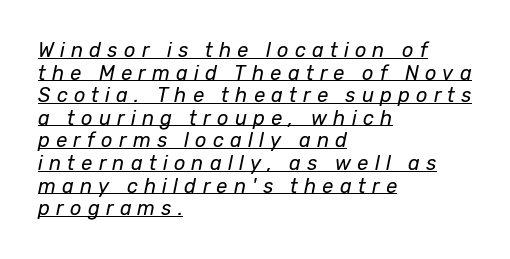
Q: Is the text bold? A: No.
Q: Is the text italic (slanted)? A: Yes, it leans right by about 12 degrees.
Q: Is the text underlined? A: Yes.
Q: How is the paragraph aligned? A: Left-aligned.
Q: Is the spacing between letters normal or unusually wide? A: Unusually wide.
Q: Is the spacing between lines tight, normal or loose? A: Tight.
